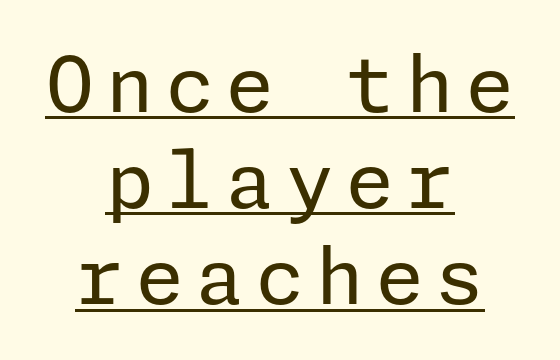
Type style note: lacks serifs. This reads as an unemphasized weight, regular at the heaviest. The letters stand straight up with perfectly vertical stems. The space between consecutive lines is moderate.
